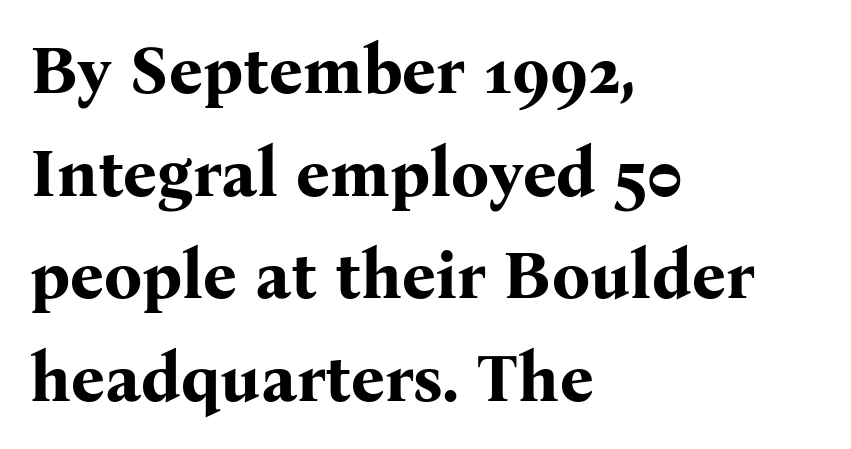
Character widths vary here, with narrow letters taking less room than wide ones. This is roman type, the default non-slanted kind. In terms of weight, the rendering is a true, heavy bold. Look at the bottom of the vertical strokes: they flare into serifs here.
